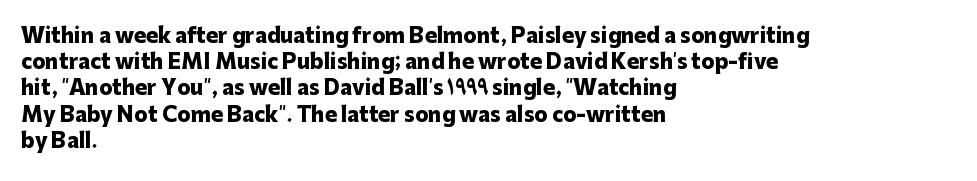
The image shows 20 px bold type, upright; set left-aligned, normal line spacing (1.31x), normal letter spacing, not underlined.
